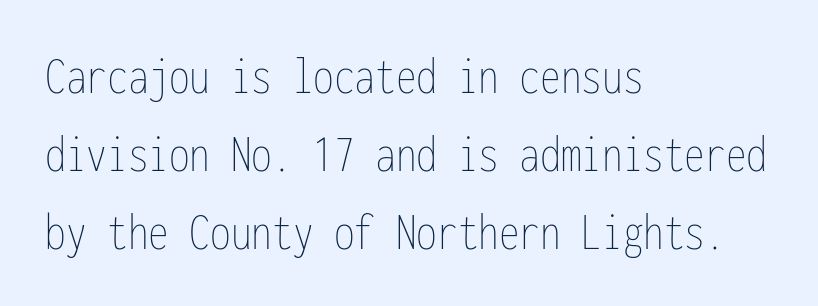
This sample uses an upright cut, with every glyph sitting square on the baseline. Glyph-to-glyph distance matches everyday printed text. Vertical spacing — default. Check the space under the baseline: it is left empty.
